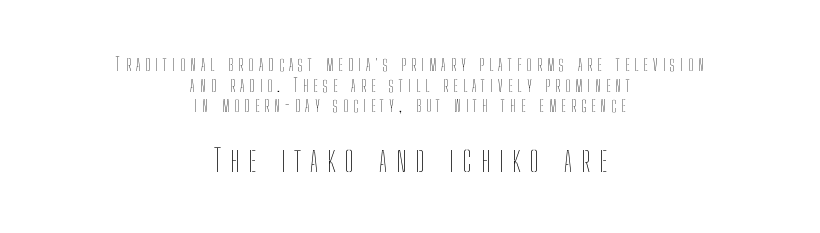
The image shows 32 px thin, condensed type, upright; set centered, tight line spacing (1.14x), unusually wide letter spacing (+0.29 em), not underlined; the second (bottom) block is 1.78x larger; low stroke contrast and a medium x-height.
